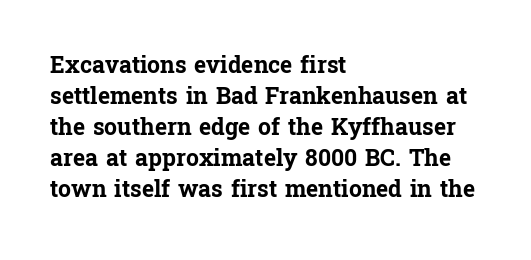
{"italic": "no", "bold": "yes", "underline": "no", "align": "left", "line_spacing": "normal", "line_spacing_ratio": 1.35, "letter_spacing": "normal", "letter_spacing_em": 0.0, "glyph_px": 23}
